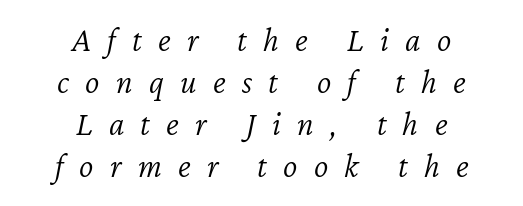
Q: Is the text bold? A: No.
Q: Is the text italic (slanted)? A: Yes, it leans right by about 12 degrees.
Q: Is the text underlined? A: No.
Q: How is the paragraph aligned? A: Centered.
Q: Is the spacing between letters normal or unusually wide? A: Unusually wide.
Q: Width (condensed, normal, or wide)? A: Normal.
Q: Stroke contrast? A: Low.
Q: x-height? A: Medium.
Q: Monospaced? A: No.
